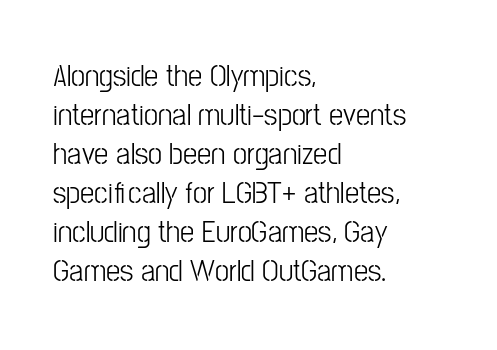
{"serif": "no", "italic": "no", "bold": "no", "weight": "light", "width": "condensed", "stroke_contrast": "low", "x_height": "medium", "monospaced": "no", "underline": "no", "align": "left", "line_spacing_ratio": 1.22, "letter_spacing": "normal", "letter_spacing_em": 0.0, "glyph_px": 32}
